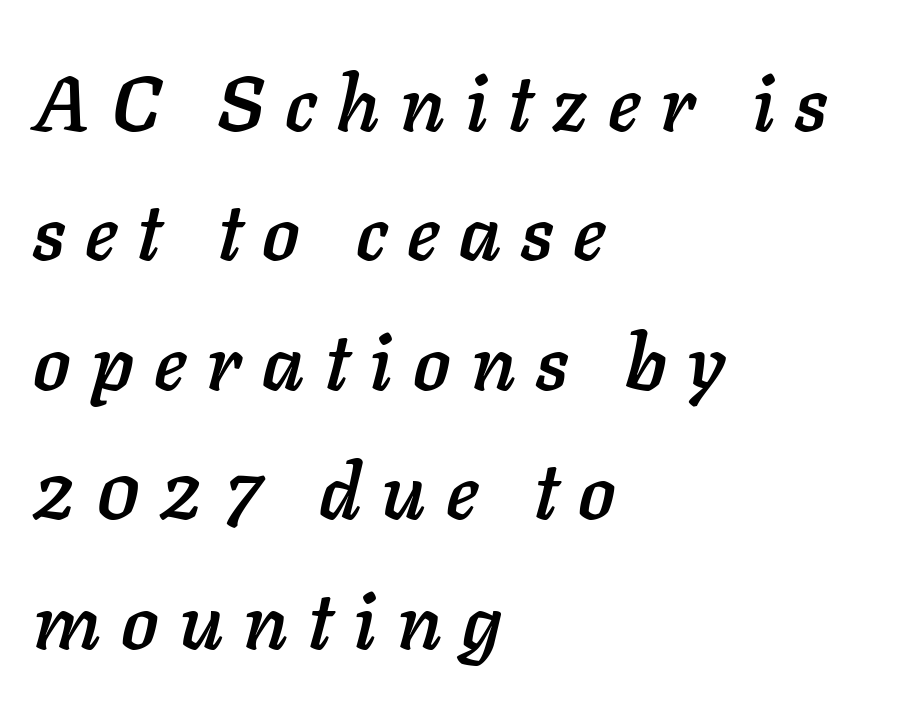
Q: Is the text italic (slanted)? A: Yes, it leans right by about 11 degrees.
Q: Is the text underlined? A: No.
Q: How is the paragraph aligned? A: Left-aligned.
Q: Is the spacing between letters normal or unusually wide? A: Unusually wide.
Q: Is the spacing between lines tight, normal or loose? A: Normal.
Q: Width (condensed, normal, or wide)? A: Normal.
Q: Stroke contrast? A: Low.
Q: x-height? A: Medium.
Q: Monospaced? A: No.
